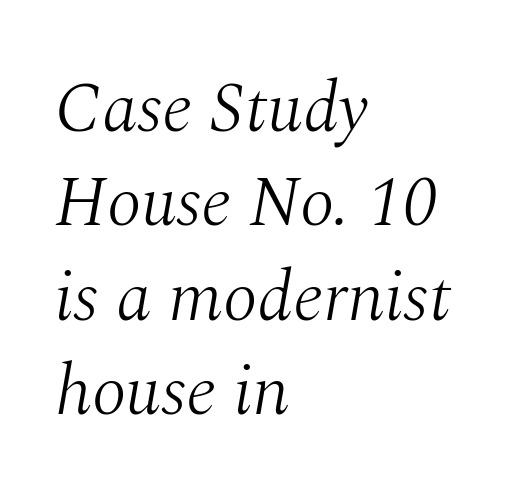
The image shows 71 px light serif type, italic (leaning right); set left-aligned, normal line spacing (1.33x), normal letter spacing, not underlined; medium stroke contrast and a medium x-height.
